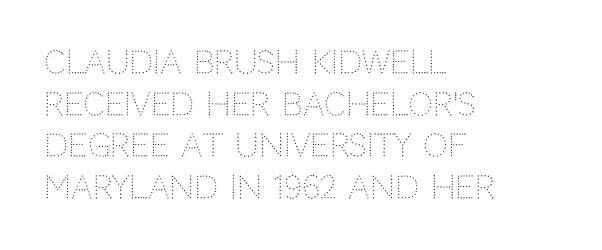
{"serif": "no", "italic": "no", "bold": "no", "weight": "light", "width": "normal", "stroke_contrast": "low", "x_height": "large", "monospaced": "no", "underline": "no", "align": "left", "line_spacing": "normal", "line_spacing_ratio": 1.34, "letter_spacing": "normal", "letter_spacing_em": 0.0, "glyph_px": 31}
